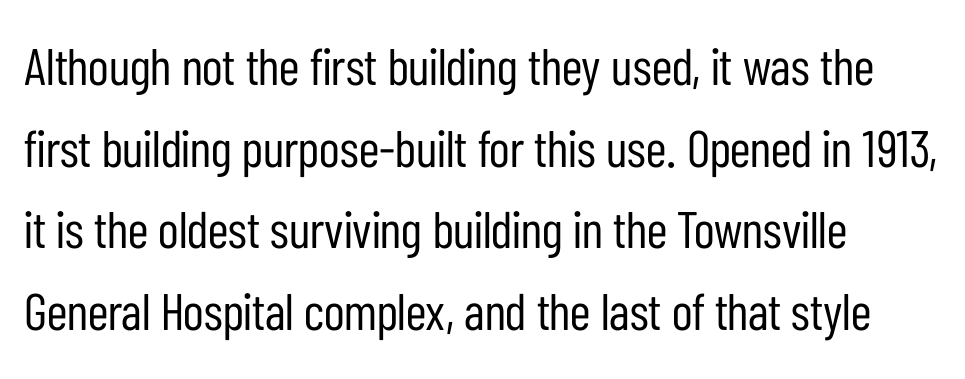
Q: Is the text bold? A: No.
Q: Is the text italic (slanted)? A: No, it is upright.
Q: Is the typeface a serif or a sans-serif typeface? A: Sans-serif.
Q: Is the text underlined? A: No.
Q: How is the paragraph aligned? A: Left-aligned.
Q: Is the spacing between letters normal or unusually wide? A: Normal.
Q: Is the spacing between lines tight, normal or loose? A: Normal.
Q: Width (condensed, normal, or wide)? A: Condensed.
Q: Stroke contrast? A: Low.
Q: x-height? A: Medium.
Q: Monospaced? A: No.
